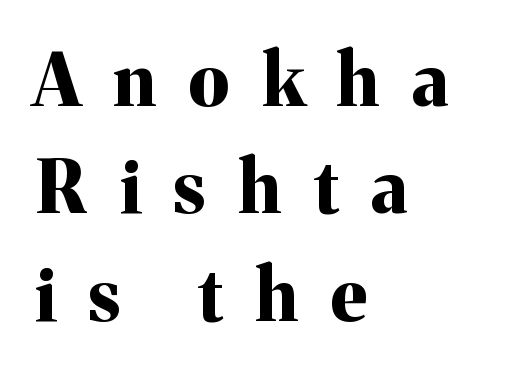
The image shows 72 px bold serif type, upright; set left-aligned, normal line spacing (1.49x), unusually wide letter spacing (+0.46 em), not underlined; medium stroke contrast and a medium x-height.
